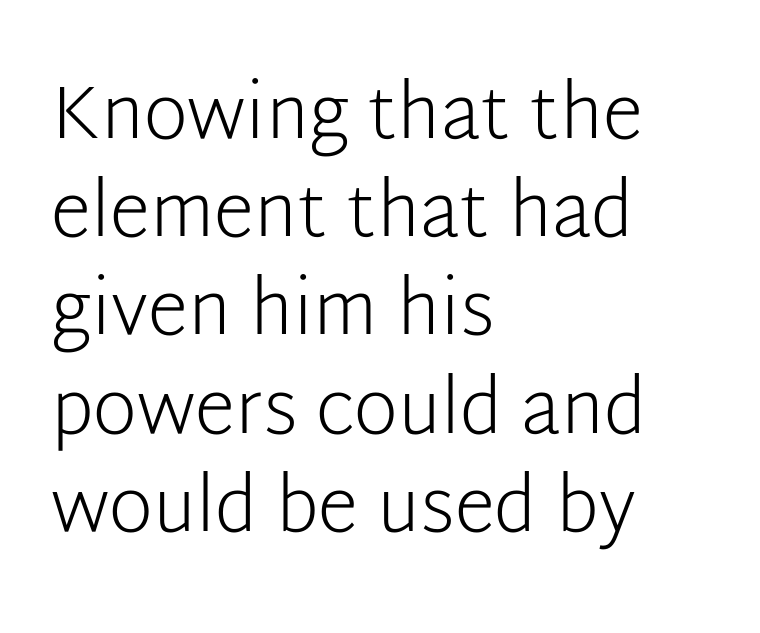
The image shows 75 px light sans-serif type, upright; set left-aligned, normal line spacing (1.31x), normal letter spacing, not underlined; low stroke contrast and a medium x-height.
